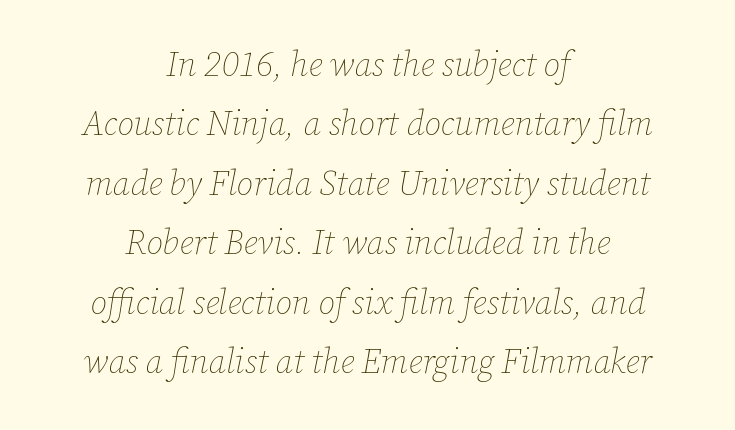
{"italic": "yes", "lean": "right", "slant_degrees": 12, "bold": "no", "weight": "thin", "width": "normal", "stroke_contrast": "low", "x_height": "medium", "monospaced": "no", "underline": "no", "align": "center", "line_spacing_ratio": 1.75, "letter_spacing": "normal", "letter_spacing_em": 0.0, "glyph_px": 34}
